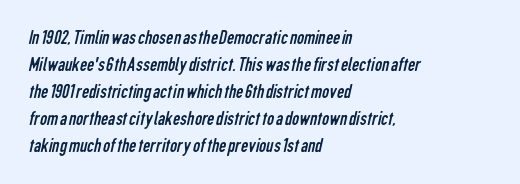
Q: Is the text bold? A: No.
Q: Is the text underlined? A: No.
Q: How is the paragraph aligned? A: Left-aligned.
Q: Is the spacing between letters normal or unusually wide? A: Normal.
Q: Is the spacing between lines tight, normal or loose? A: Normal.
